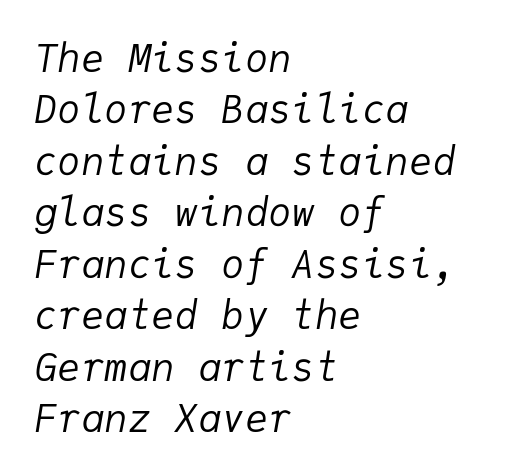
Q: Is the text bold? A: No.
Q: Is the text italic (slanted)? A: Yes, it leans right by about 9 degrees.
Q: Is the text underlined? A: No.
Q: How is the paragraph aligned? A: Left-aligned.
Q: Is the spacing between letters normal or unusually wide? A: Normal.
Q: Is the spacing between lines tight, normal or loose? A: Normal.
Q: Width (condensed, normal, or wide)? A: Normal.
Q: Stroke contrast? A: Low.
Q: x-height? A: Medium.
Q: Monospaced? A: Yes.
